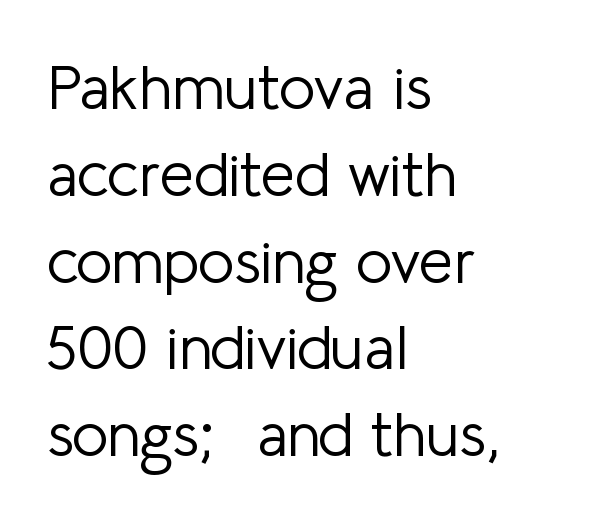
Teacher's note: observe the even left margin — that is flush-left alignment. Descenders hang freely into open space. These lines are rendered in a variable-pitch font. Is the type heavy? It reads as light-to-regular instead. Normally led — the rows are evenly, conventionally spaced. Stroke terminals: plain, sans-serif.
